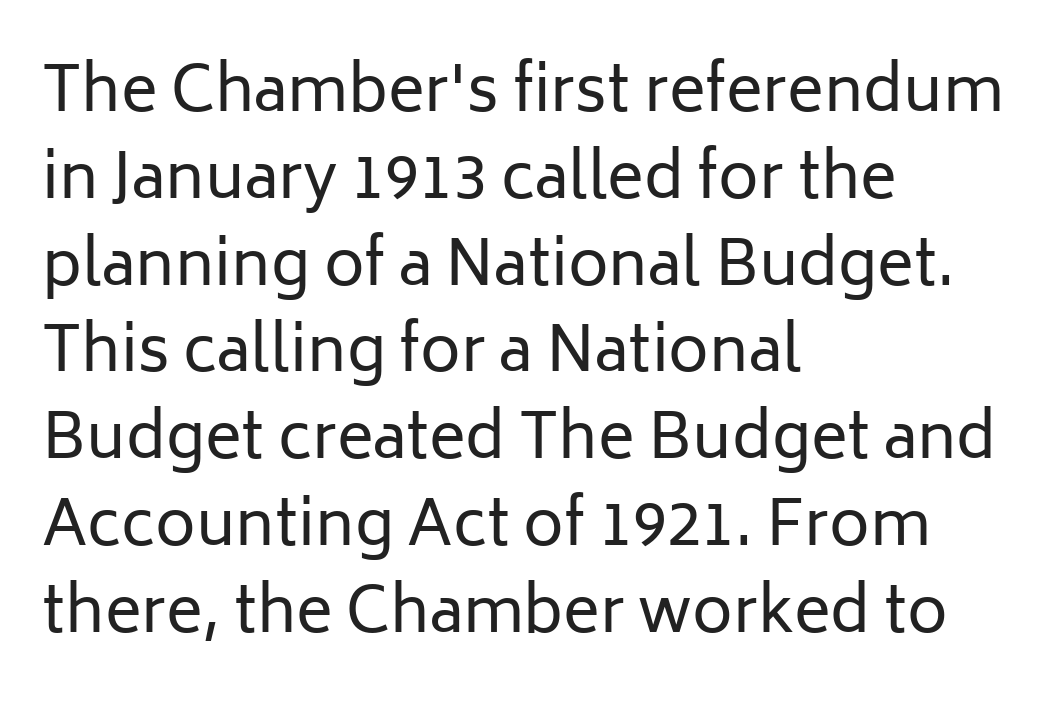
If you drew a ruler down the left edge, every line would touch it. A sans-serif font was chosen for this passage. The passage shown is not bold in any degree. Descender tails drop into unmarked territory. Each letter keeps its own natural width here, so spacing adapts to shape. Upright lettering throughout.
